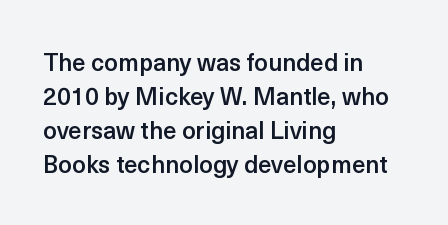
The image shows 24 px text type, upright; set left-aligned, normal line spacing (1.41x), normal letter spacing, not underlined.
